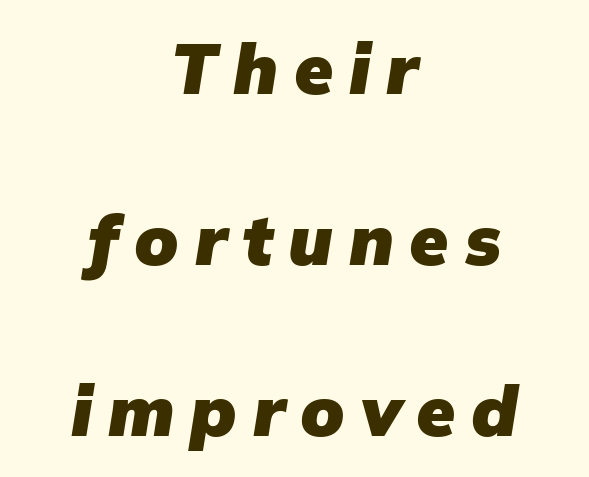
{"serif": "no", "bold": "yes", "weight": "heavy", "width": "normal", "stroke_contrast": "low", "x_height": "medium", "monospaced": "no", "underline": "no", "align": "center", "line_spacing": "loose", "line_spacing_ratio": 2.41, "letter_spacing": "wide", "letter_spacing_em": 0.22, "glyph_px": 71}
